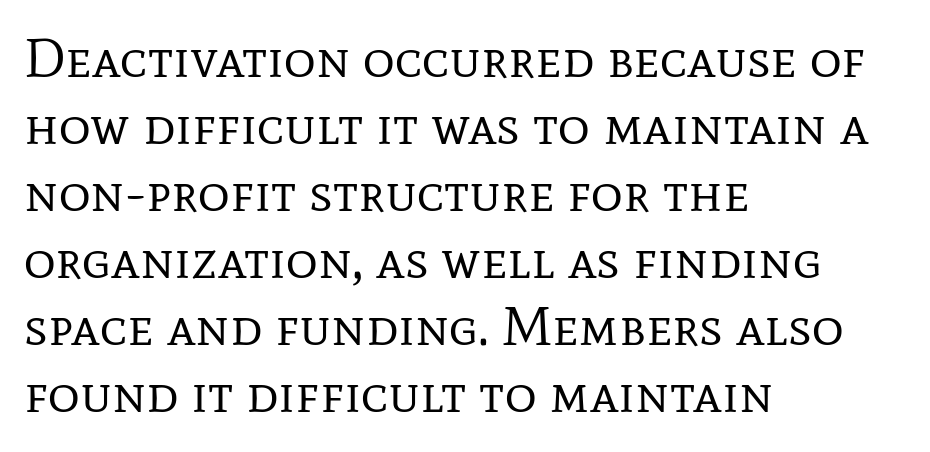
{"serif": "yes", "italic": "no", "bold": "no", "weight": "regular", "width": "normal", "stroke_contrast": "low", "x_height": "medium", "monospaced": "no", "underline": "no", "align": "left", "line_spacing_ratio": 1.22, "letter_spacing": "normal", "letter_spacing_em": 0.0, "glyph_px": 55}
